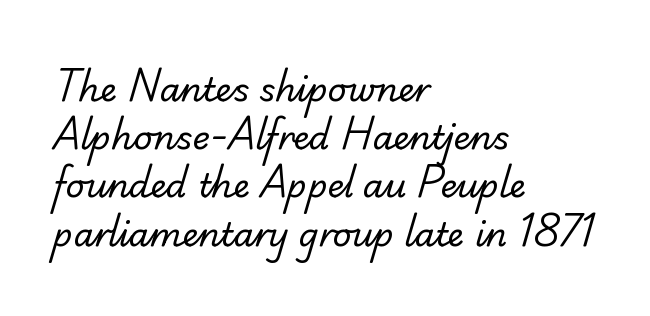
Q: Is the text bold? A: No.
Q: Is the typeface a serif or a sans-serif typeface? A: Sans-serif.
Q: Is the text underlined? A: No.
Q: How is the paragraph aligned? A: Left-aligned.
Q: Is the spacing between letters normal or unusually wide? A: Normal.
Q: Is the spacing between lines tight, normal or loose? A: Normal.
Q: Width (condensed, normal, or wide)? A: Normal.
Q: Stroke contrast? A: Low.
Q: x-height? A: Small.
Q: Monospaced? A: No.
